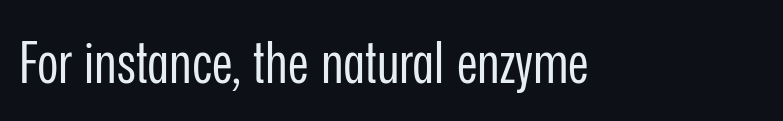
{"serif": "no", "italic": "no", "bold": "no", "weight": "regular", "width": "condensed", "stroke_contrast": "low", "x_height": "medium", "monospaced": "no", "underline": "no", "letter_spacing": "normal", "letter_spacing_em": 0.0, "glyph_px": 58}
